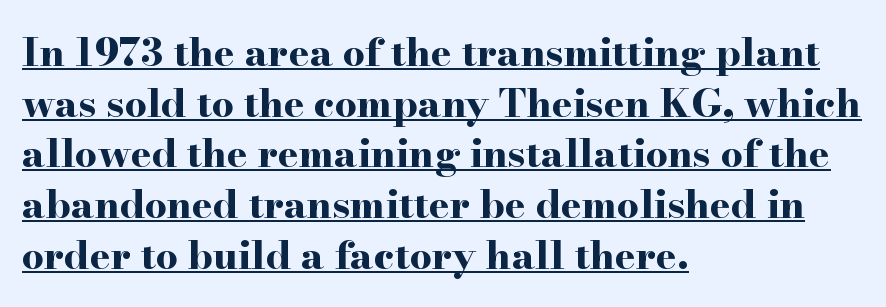
{"serif": "yes", "italic": "no", "bold": "yes", "weight": "bold", "width": "wide", "stroke_contrast": "high", "x_height": "small", "monospaced": "no", "underline": "yes", "align": "left", "line_spacing": "normal", "line_spacing_ratio": 1.3, "letter_spacing": "normal", "letter_spacing_em": 0.0, "glyph_px": 39}
